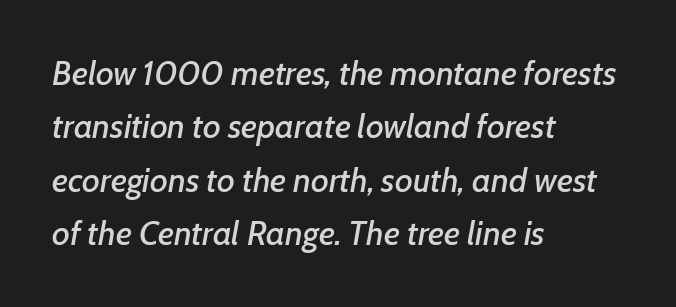
{"italic": "yes", "lean": "right", "slant_degrees": 7, "width": "normal", "stroke_contrast": "low", "x_height": "medium", "monospaced": "no", "underline": "no", "align": "left", "line_spacing": "normal", "line_spacing_ratio": 1.57, "letter_spacing": "normal", "letter_spacing_em": 0.0, "glyph_px": 34}
